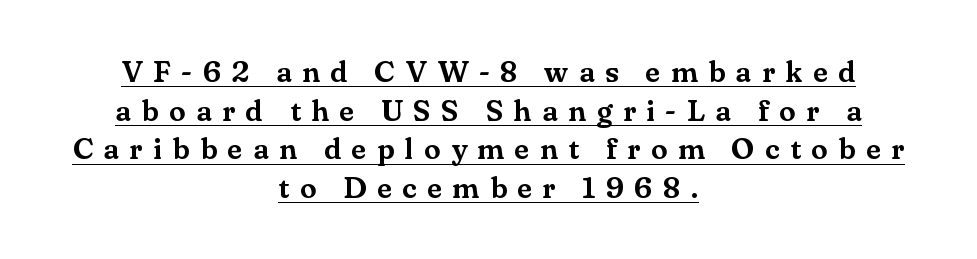
How would I describe the line gaps? Plain and ordinary. Inter-character spacing is expanded well beyond the font's built-in metrics. The letters stand straight up with perfectly vertical stems. A typesetter would call this proportional, since set widths differ per character. A baseline rule has been typeset under these characters.
